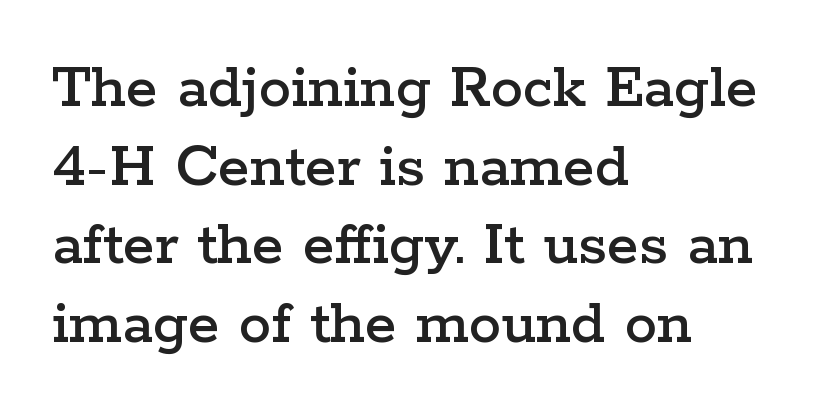
The image shows 65 px wide serif type, upright; set left-aligned, line spacing 1.21x, normal letter spacing, not underlined; low stroke contrast and a medium x-height.
